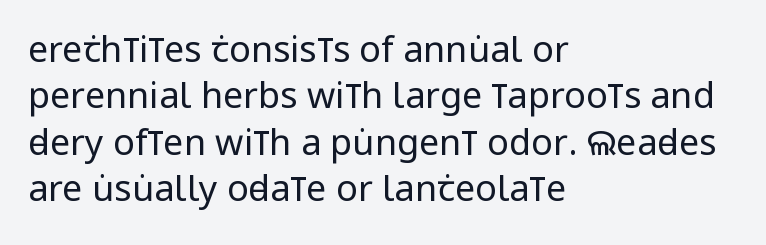
The image shows 36 px regular-weight, condensed sans-serif type, upright; set left-aligned, normal line spacing (1.29x), normal letter spacing, not underlined; low stroke contrast and a large x-height.
